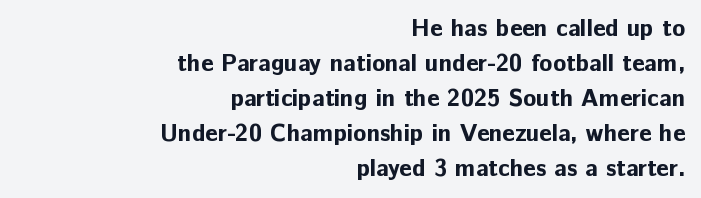
Q: Is the text bold? A: Yes.
Q: Is the text italic (slanted)? A: No, it is upright.
Q: Is the text underlined? A: No.
Q: How is the paragraph aligned? A: Right-aligned.
Q: Is the spacing between letters normal or unusually wide? A: Normal.
Q: Is the spacing between lines tight, normal or loose? A: Normal.
